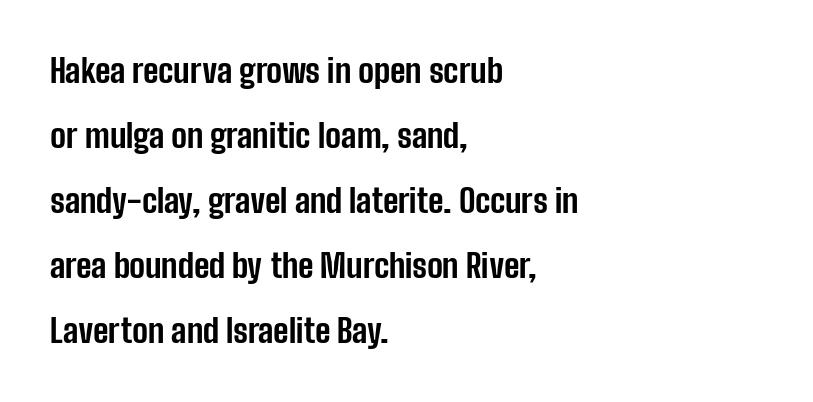
How are the letters spaced? Ordinarily, with no added tracking. Notice how thick the strokes are: this is what a full bold looks like. Each line starts at the same left margin while the right side varies. Leading is clearly above the norm, producing a sparse column.
